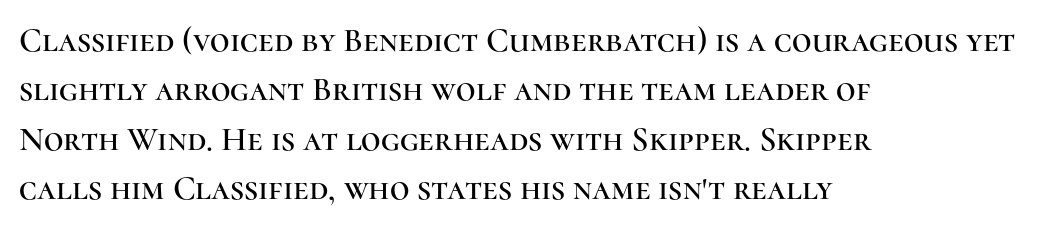
The image shows 34 px serif type, upright; set left-aligned, normal line spacing (1.45x), normal letter spacing, not underlined; high stroke contrast and a medium x-height.
